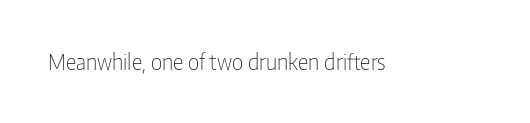
Q: Is the text bold? A: No.
Q: Is the text italic (slanted)? A: No, it is upright.
Q: Is the text underlined? A: No.
Q: Is the spacing between letters normal or unusually wide? A: Normal.
